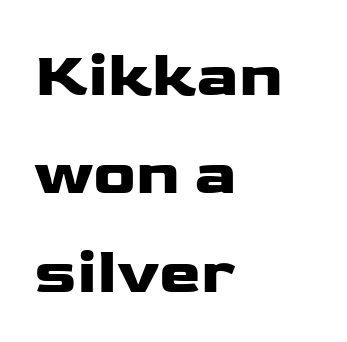
The image shows 63 px wide sans-serif type, upright; set left-aligned, normal line spacing (1.56x), normal letter spacing, not underlined; low stroke contrast and a medium x-height.
